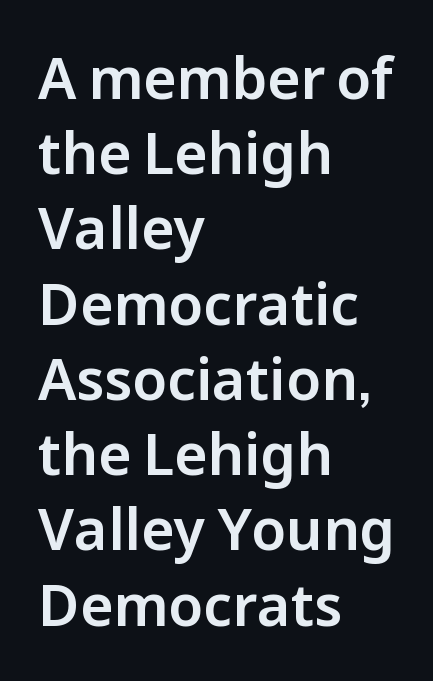
The image shows 57 px sans-serif type, upright; set left-aligned, normal line spacing (1.32x), normal letter spacing, not underlined; low stroke contrast and a medium x-height.
